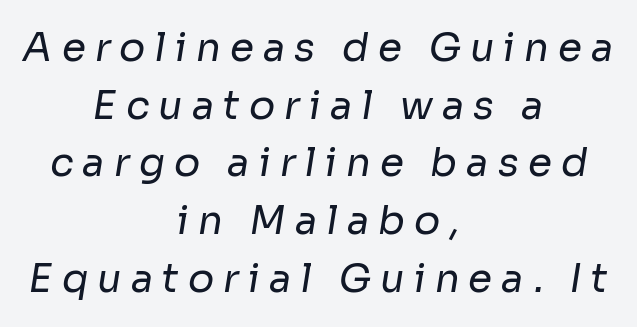
The image shows 39 px regular-weight sans-serif type; set centered, normal line spacing (1.48x), unusually wide letter spacing (+0.23 em), not underlined; low stroke contrast and a medium x-height.
